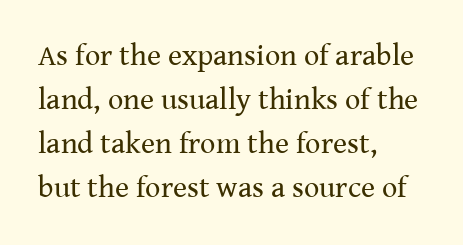
{"serif": "yes", "italic": "no", "bold": "no", "weight": "regular", "width": "normal", "stroke_contrast": "medium", "x_height": "medium", "monospaced": "no", "underline": "no", "align": "left", "line_spacing": "normal", "line_spacing_ratio": 1.47, "letter_spacing": "normal", "letter_spacing_em": 0.0, "glyph_px": 30}
